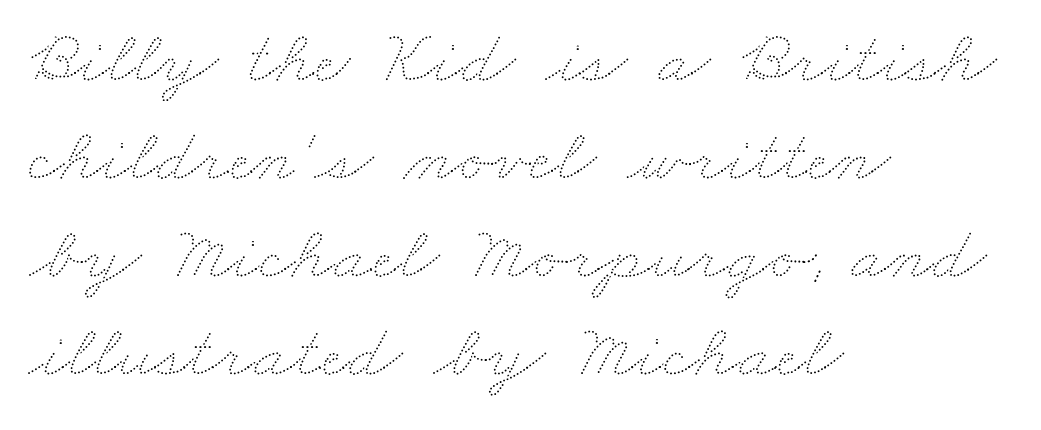
Layout note: lines flush left. Quick note: underline off. Baseline-to-baseline distance is the conventional proportion of letter height. The letters advance in unequal steps, a hallmark of proportional type. Weight: in the light-to-regular range. Nobody touched the tracking dial on this one.
